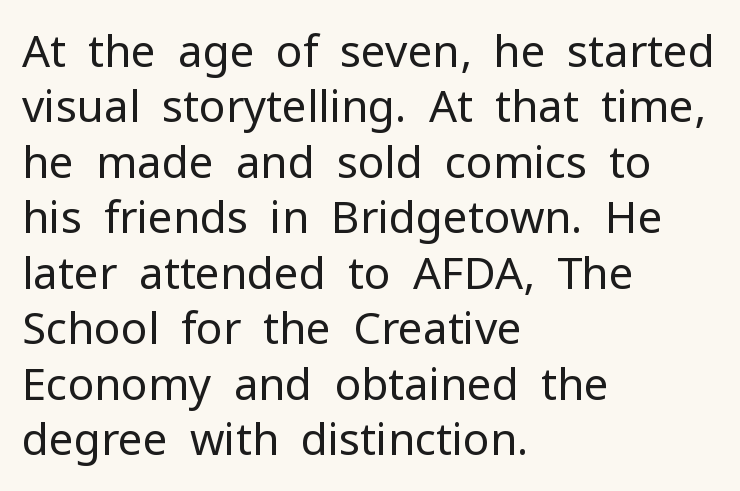
{"serif": "no", "italic": "no", "bold": "no", "weight": "regular", "width": "normal", "stroke_contrast": "low", "x_height": "medium", "monospaced": "no", "underline": "no", "align": "left", "line_spacing": "normal", "line_spacing_ratio": 1.26, "letter_spacing": "normal", "letter_spacing_em": 0.0, "glyph_px": 44}
